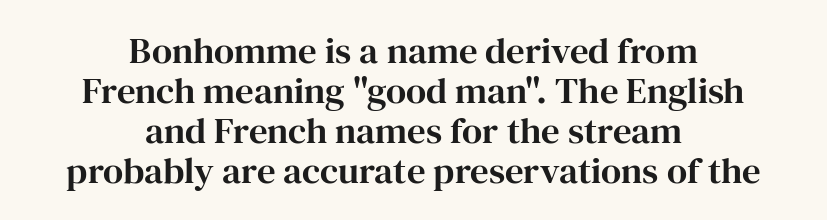
The image shows 37 px serif type, upright; set centered, tight line spacing (1.08x), normal letter spacing, not underlined; high stroke contrast and a medium x-height.
